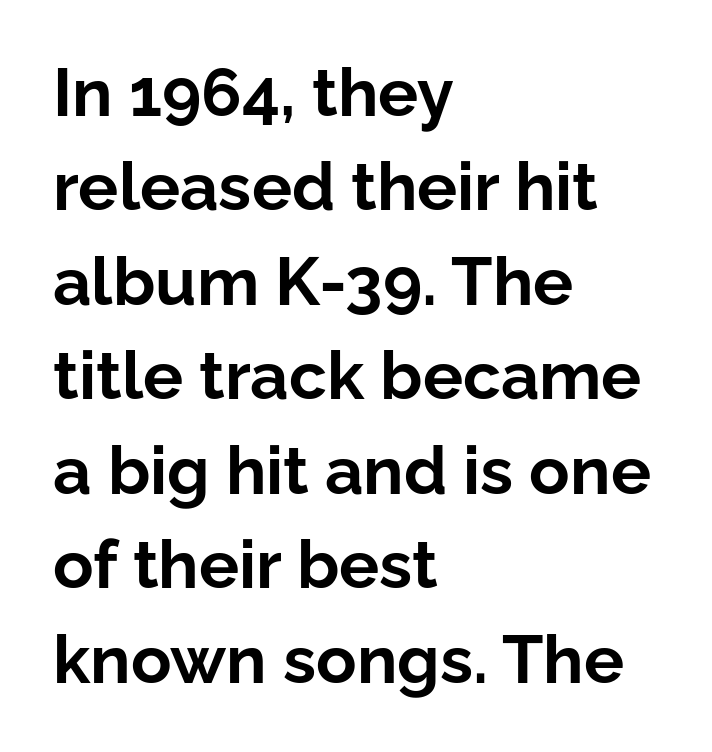
The image shows 67 px bold sans-serif type, upright; set left-aligned, normal line spacing (1.41x), normal letter spacing, not underlined; low stroke contrast and a medium x-height.
